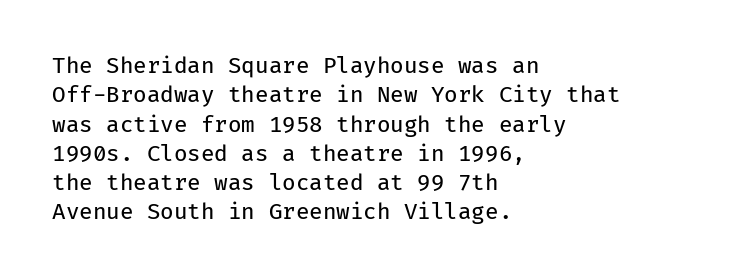
Q: Is the text bold? A: No.
Q: Is the text italic (slanted)? A: No, it is upright.
Q: Is the text underlined? A: No.
Q: How is the paragraph aligned? A: Left-aligned.
Q: Is the spacing between letters normal or unusually wide? A: Normal.
Q: Is the spacing between lines tight, normal or loose? A: Normal.
